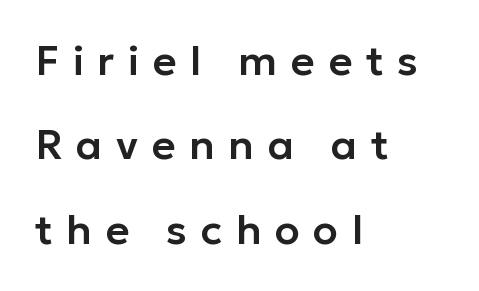
Q: Is the text italic (slanted)? A: No, it is upright.
Q: Is the typeface a serif or a sans-serif typeface? A: Sans-serif.
Q: Is the text underlined? A: No.
Q: How is the paragraph aligned? A: Left-aligned.
Q: Is the spacing between letters normal or unusually wide? A: Unusually wide.
Q: Is the spacing between lines tight, normal or loose? A: Loose.
Q: Width (condensed, normal, or wide)? A: Normal.
Q: Stroke contrast? A: Low.
Q: x-height? A: Medium.
Q: Monospaced? A: No.
